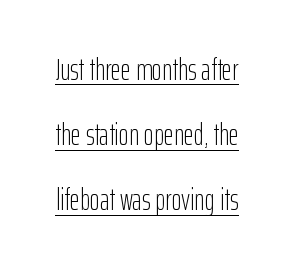
The image shows 31 px light, condensed sans-serif type, upright; set loose line spacing (2.1x), normal letter spacing, underlined; low stroke contrast and a medium x-height.
